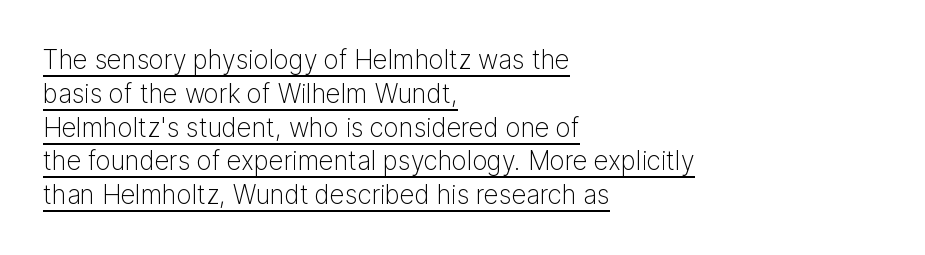
The image shows 26 px text type, upright; set left-aligned, normal line spacing (1.3x), normal letter spacing, underlined.
